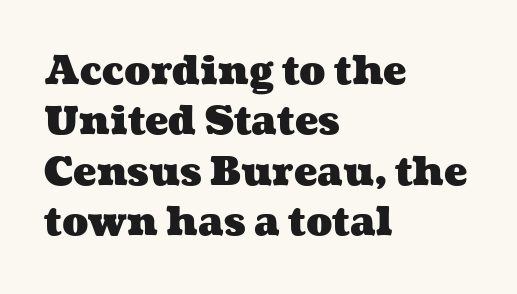
The image shows 39 px heavy, wide type; set left-aligned, normal line spacing (1.29x), normal letter spacing, not underlined; medium stroke contrast and a medium x-height.
